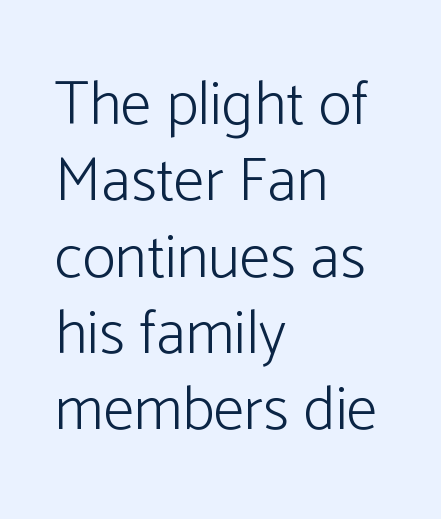
{"serif": "no", "italic": "no", "bold": "no", "weight": "light", "width": "normal", "stroke_contrast": "low", "x_height": "medium", "monospaced": "no", "underline": "no", "align": "left", "line_spacing_ratio": 1.23, "letter_spacing": "normal", "letter_spacing_em": 0.0, "glyph_px": 62}
